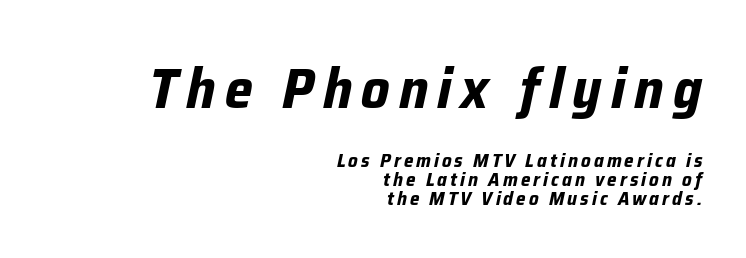
Q: Is the text bold? A: Yes.
Q: Is the text italic (slanted)? A: Yes, it leans right by about 12 degrees.
Q: Is the text underlined? A: No.
Q: How is the paragraph aligned? A: Right-aligned.
Q: Is the spacing between lines tight, normal or loose? A: Tight.
Q: Which block of text is set in a larger size, the first (top) or the second (bottom)? A: The first (top) one.
Q: Width (condensed, normal, or wide)? A: Normal.
Q: Stroke contrast? A: Low.
Q: x-height? A: Medium.
Q: Monospaced? A: No.
